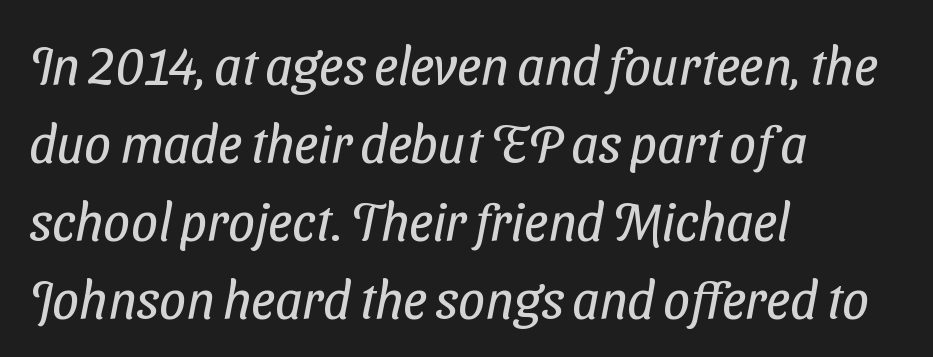
The foot of each line stays bare and open. Is the block centered? No — it sits flush against the left margin. Is there much room between lines? A standard amount, neither cramped nor airy. Inter-character spacing is left at the font's built-in metrics. Grotesque or geometric, the face here clearly has no serifs. Unbolded letterforms with no extra heft.
